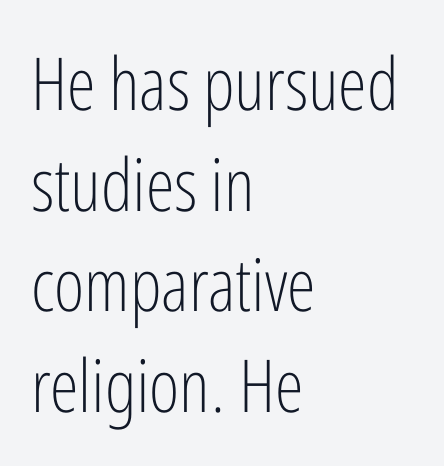
Q: Is the text bold? A: No.
Q: Is the text italic (slanted)? A: No, it is upright.
Q: Is the typeface a serif or a sans-serif typeface? A: Sans-serif.
Q: Is the text underlined? A: No.
Q: How is the paragraph aligned? A: Left-aligned.
Q: Is the spacing between letters normal or unusually wide? A: Normal.
Q: Is the spacing between lines tight, normal or loose? A: Normal.
Q: Width (condensed, normal, or wide)? A: Condensed.
Q: Stroke contrast? A: Low.
Q: x-height? A: Medium.
Q: Monospaced? A: No.
